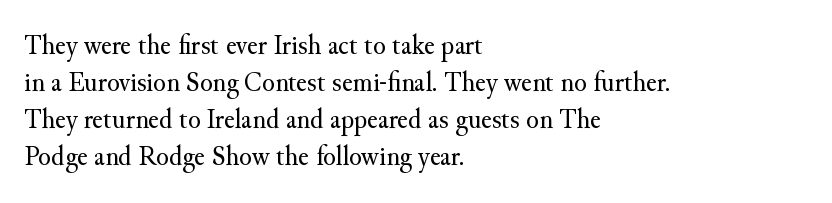
The image shows 29 px regular-weight serif type, upright; set left-aligned, normal line spacing (1.28x), normal letter spacing, not underlined; medium stroke contrast and a small x-height.
